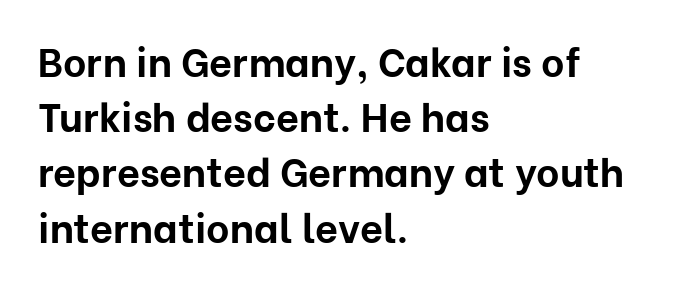
What weight is shown? A full bold with thick strokes. Type style note: lacks serifs. Short note: letters normally spaced. The specimen reads as upright at a glance. In terms of leading, this rendering sits right in the middle. Casual observation: everything's shoved over to the left.
